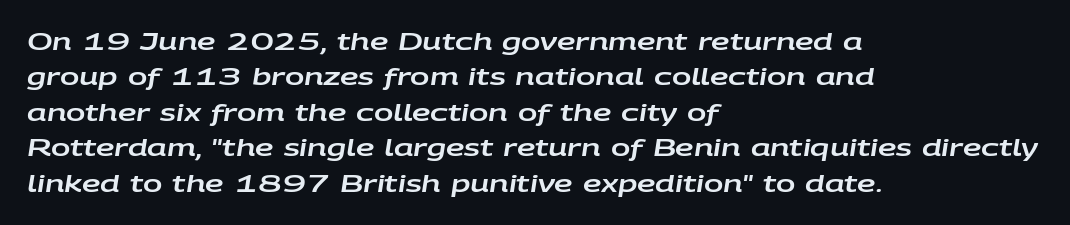
Q: Is the text italic (slanted)? A: Yes, it leans right by about 9 degrees.
Q: Is the text underlined? A: No.
Q: How is the paragraph aligned? A: Left-aligned.
Q: Is the spacing between letters normal or unusually wide? A: Normal.
Q: Is the spacing between lines tight, normal or loose? A: Normal.
